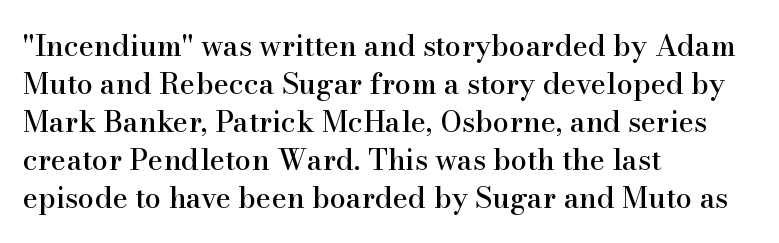
{"serif": "yes", "italic": "no", "width": "normal", "stroke_contrast": "high", "x_height": "small", "monospaced": "no", "underline": "no", "align": "left", "line_spacing": "normal", "line_spacing_ratio": 1.31, "letter_spacing": "normal", "letter_spacing_em": 0.0, "glyph_px": 29}
